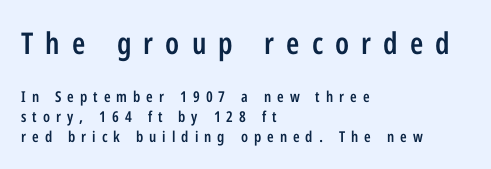
Q: Is the text bold? A: Semi-bold.
Q: Is the text italic (slanted)? A: No, it is upright.
Q: Is the typeface a serif or a sans-serif typeface? A: Sans-serif.
Q: Is the text underlined? A: No.
Q: How is the paragraph aligned? A: Left-aligned.
Q: Is the spacing between letters normal or unusually wide? A: Unusually wide.
Q: Is the spacing between lines tight, normal or loose? A: Normal.
Q: Which block of text is set in a larger size, the first (top) or the second (bottom)? A: The first (top) one.
Q: Width (condensed, normal, or wide)? A: Condensed.
Q: Stroke contrast? A: Low.
Q: x-height? A: Medium.
Q: Monospaced? A: No.
